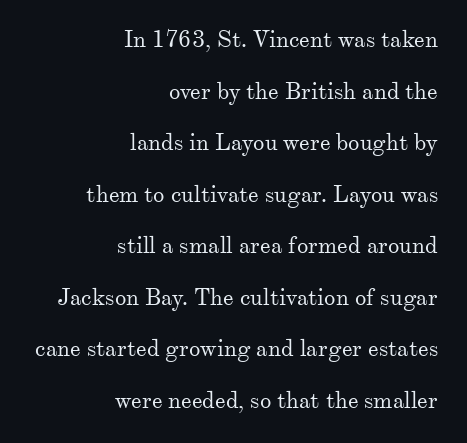
Stroke mass is kept to a normal reading level or below. Just letters on the line, the space beneath them empty. Regarding leading, the lines here are spaced well apart. Italic: no, the glyphs are upright roman. Each line ends at the same right margin while the left side varies. The rendering keeps characters at their native spacing.
